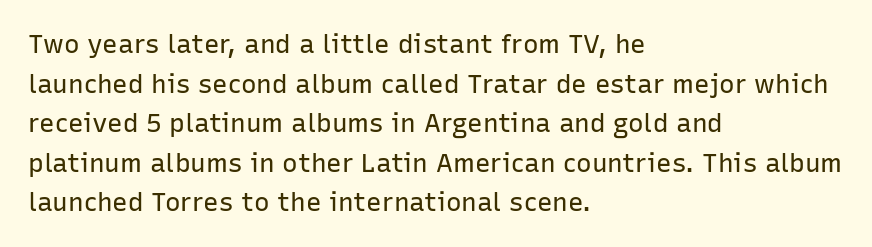
{"italic": "no", "bold": "no", "underline": "no", "align": "left", "line_spacing": "normal", "line_spacing_ratio": 1.52, "letter_spacing": "normal", "letter_spacing_em": 0.0, "glyph_px": 26}
